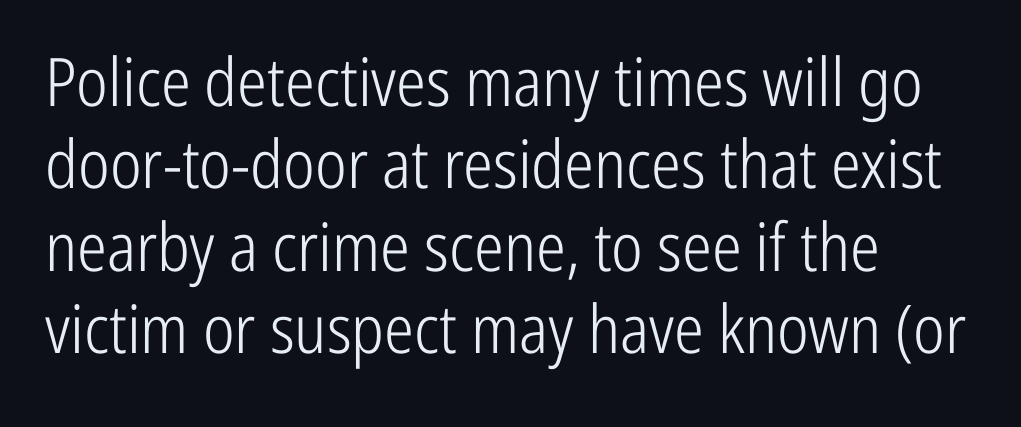
The image shows 67 px light, condensed sans-serif type, upright; set left-aligned, line spacing 1.23x, normal letter spacing, not underlined; low stroke contrast and a medium x-height.
